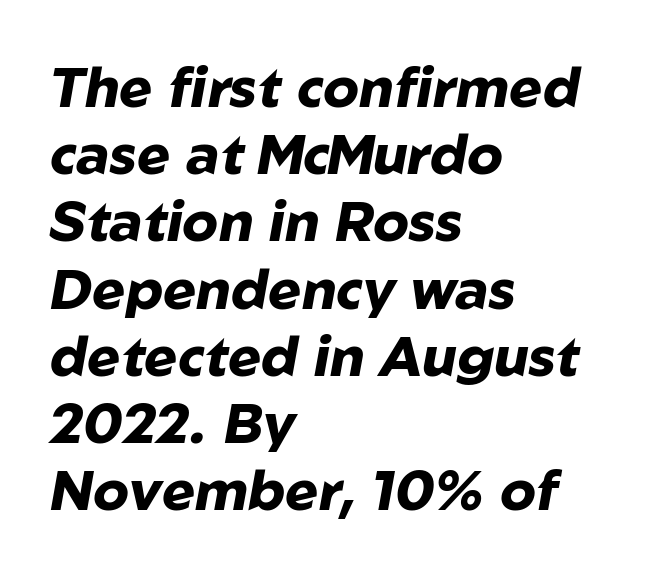
The image shows 56 px heavy type, italic (leaning right); set left-aligned, line spacing 1.2x, normal letter spacing, not underlined; low stroke contrast and a medium x-height.
